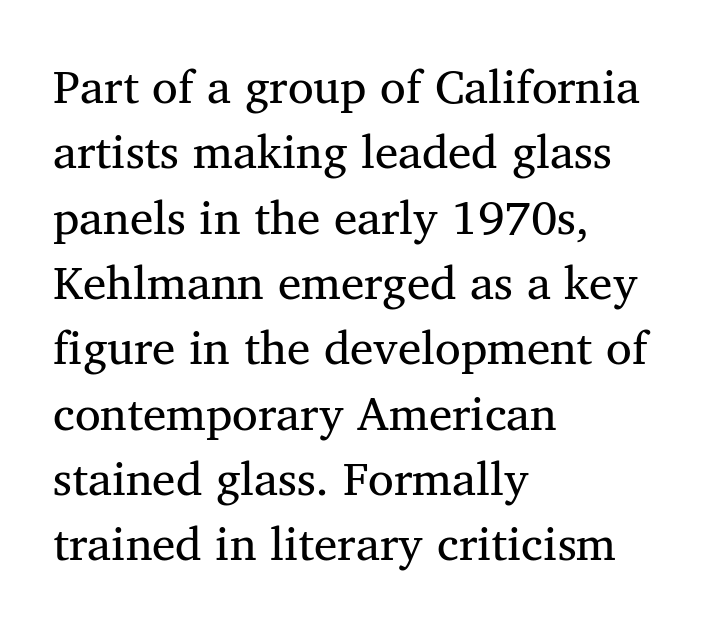
Q: Is the text bold? A: No.
Q: Is the text italic (slanted)? A: No, it is upright.
Q: Is the typeface a serif or a sans-serif typeface? A: Serif.
Q: Is the text underlined? A: No.
Q: How is the paragraph aligned? A: Left-aligned.
Q: Is the spacing between letters normal or unusually wide? A: Normal.
Q: Is the spacing between lines tight, normal or loose? A: Normal.
Q: Width (condensed, normal, or wide)? A: Normal.
Q: Stroke contrast? A: Medium.
Q: x-height? A: Medium.
Q: Monospaced? A: No.
